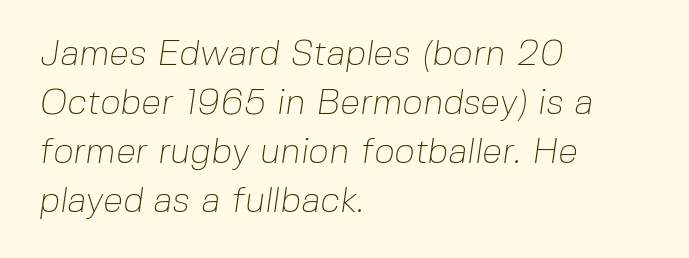
The image shows 36 px thin sans-serif type; set left-aligned, normal line spacing (1.36x), normal letter spacing, not underlined; low stroke contrast and a medium x-height.
